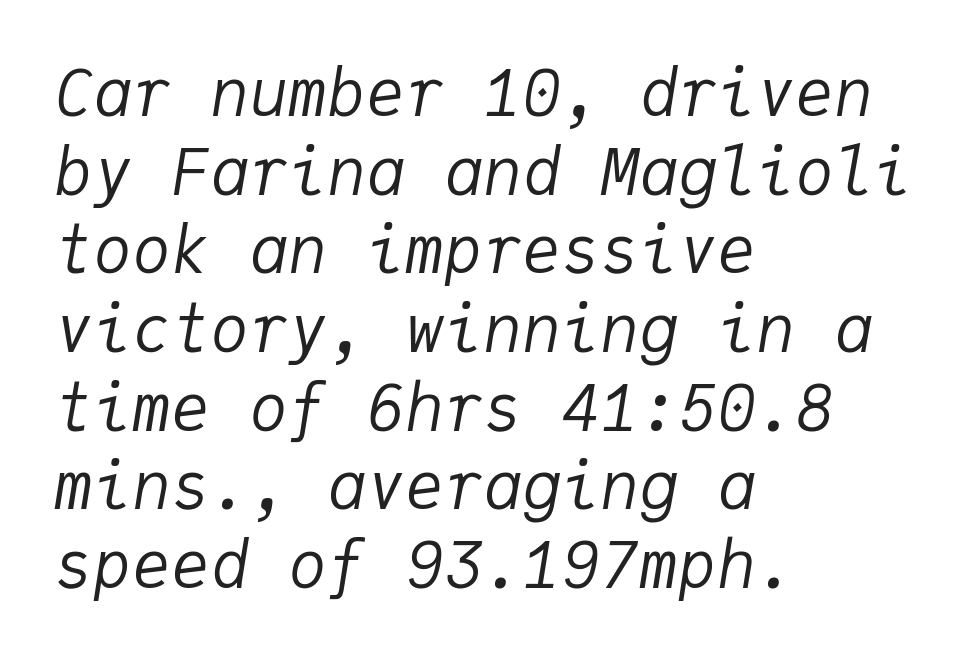
Is the type heavy? It reads as light-to-regular instead. Only glyphs here, with clear space below each row. Standard letterfit; no display-style spreading of the glyphs. Monospaced: the letters line up in strict vertical columns. Italic? Definitely — the glyphs are oblique. A student would call this left alignment; a typographer would say flush left, rag right.
